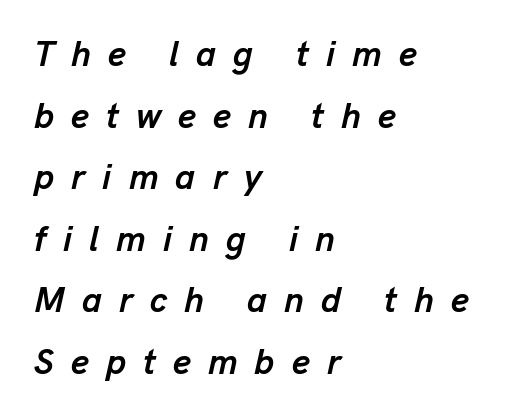
On the weight axis this lands at bold, roughly 700. Is this a fixed-width face? No — the glyphs have proportional, varying widths. Italic? Definitely — the glyphs are oblique. The baseline area is clear.
